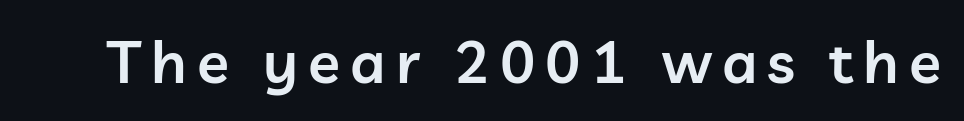
The image shows 59 px semibold sans-serif type, upright; set not underlined; low stroke contrast and a medium x-height.
